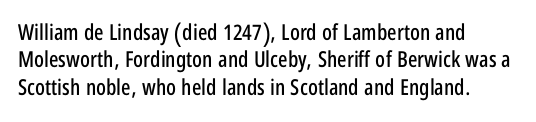
Letter spacing: default. Words float on clear page, feet unadorned. Every stem runs plumb, perpendicular to the baseline. Is there much room between lines? A standard amount, neither cramped nor airy. Reading down the block, your eye returns to a fixed left position each line.
